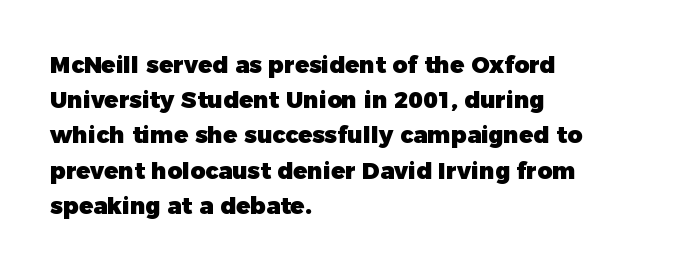
{"italic": "no", "bold": "yes", "underline": "no", "align": "left", "line_spacing": "normal", "line_spacing_ratio": 1.53, "letter_spacing": "normal", "letter_spacing_em": 0.0, "glyph_px": 23}
